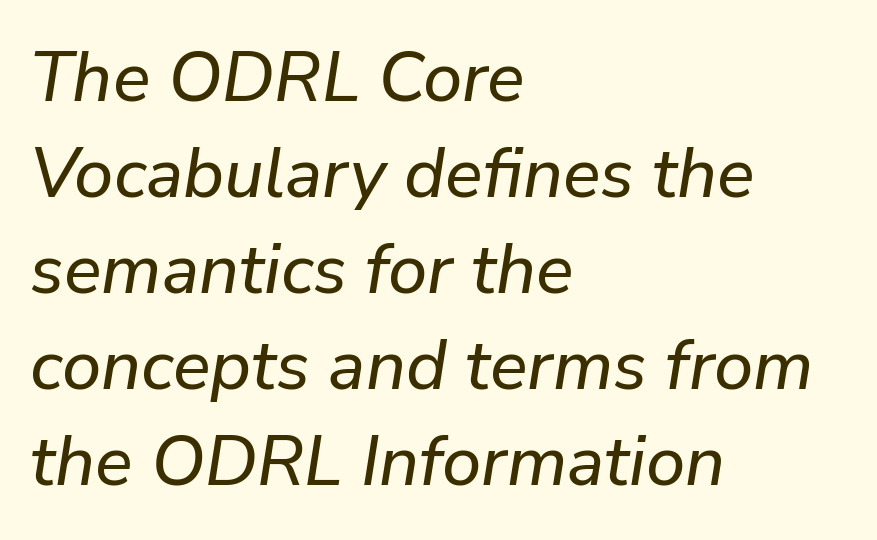
The image shows 70 px text type, italic (leaning right); set left-aligned, normal line spacing (1.37x), normal letter spacing, not underlined; low stroke contrast and a medium x-height.
